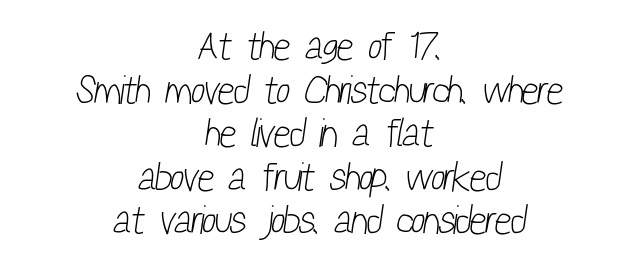
The image shows 40 px light, condensed sans-serif type; set centered, tight line spacing (1.09x), normal letter spacing, not underlined; low stroke contrast and a medium x-height.
